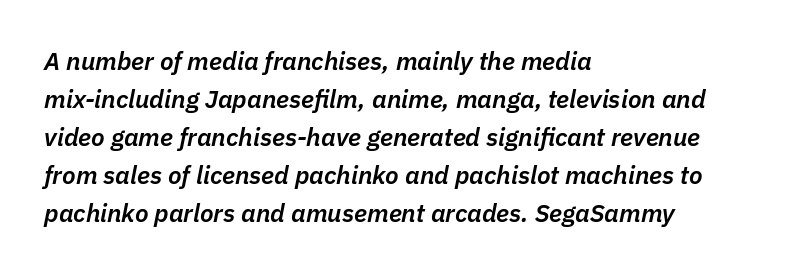
Emphasis-style slanted type is in use. Type without underlining. How heavy is the stroke? Medium-heavy — a semibold, shy of bold. The text block is weighted toward the left margin, trailing off unevenly rightward. The gaps between neighbouring characters are ordinary and unremarkable.
